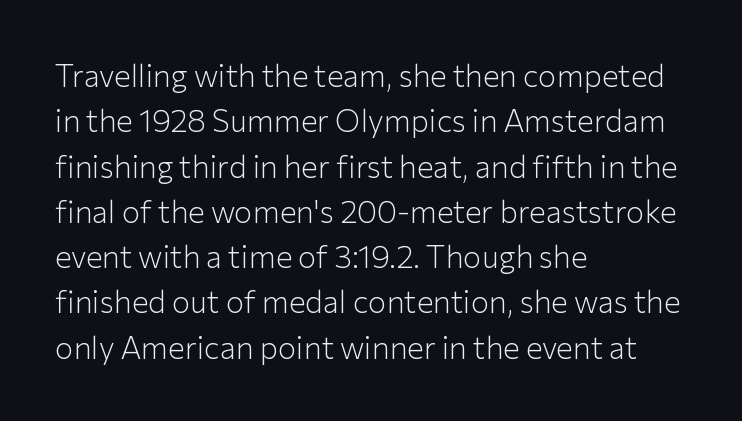
Q: Is the text bold? A: No.
Q: Is the text italic (slanted)? A: No, it is upright.
Q: Is the typeface a serif or a sans-serif typeface? A: Sans-serif.
Q: Is the text underlined? A: No.
Q: How is the paragraph aligned? A: Left-aligned.
Q: Is the spacing between letters normal or unusually wide? A: Normal.
Q: Is the spacing between lines tight, normal or loose? A: Normal.
Q: Width (condensed, normal, or wide)? A: Normal.
Q: Stroke contrast? A: Low.
Q: x-height? A: Medium.
Q: Monospaced? A: No.
